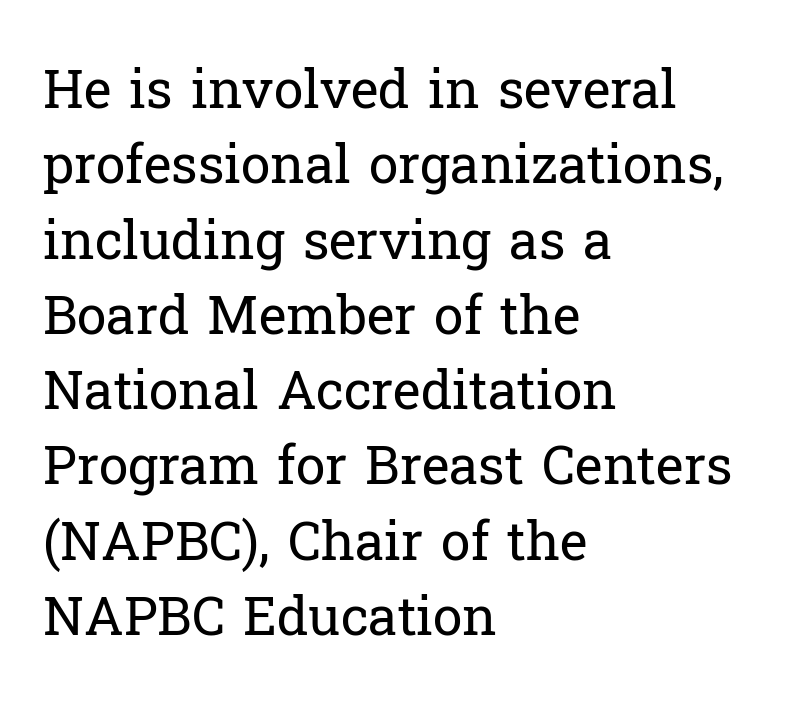
{"serif": "yes", "italic": "no", "bold": "no", "weight": "regular", "width": "normal", "stroke_contrast": "low", "x_height": "medium", "monospaced": "no", "underline": "no", "align": "left", "line_spacing": "normal", "line_spacing_ratio": 1.42, "letter_spacing": "normal", "letter_spacing_em": 0.0, "glyph_px": 53}
